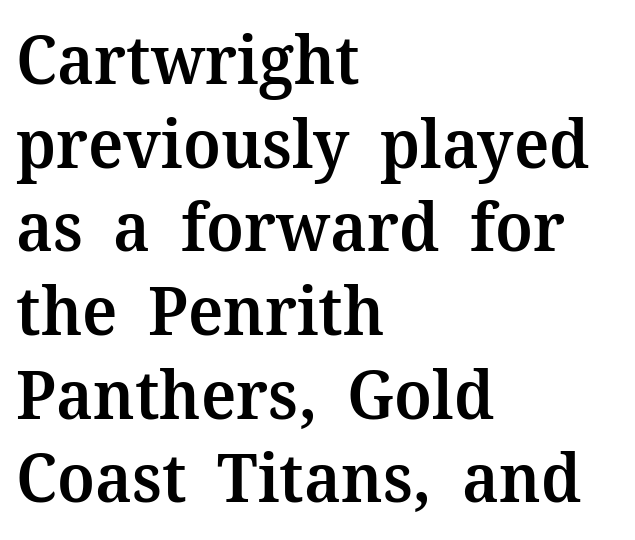
Stems and bowls a touch heavier than normal — semibold. Is this a sans? No — the strokes have serifs. There is no visible air inserted between adjacent glyphs. Think of a printed novel: that variable character pitch is what you see here. Only glyphs here, with clear space below each row.
